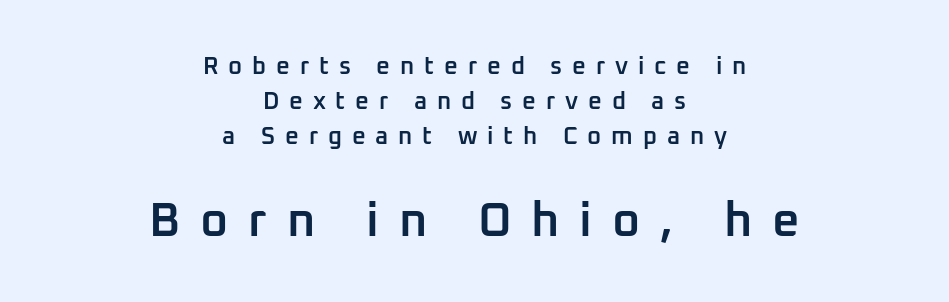
Q: Is the text bold? A: Semi-bold.
Q: Is the text italic (slanted)? A: No, it is upright.
Q: Is the typeface a serif or a sans-serif typeface? A: Sans-serif.
Q: Is the text underlined? A: No.
Q: How is the paragraph aligned? A: Centered.
Q: Is the spacing between letters normal or unusually wide? A: Unusually wide.
Q: Is the spacing between lines tight, normal or loose? A: Normal.
Q: Which block of text is set in a larger size, the first (top) or the second (bottom)? A: The second (bottom) one.
Q: Width (condensed, normal, or wide)? A: Normal.
Q: Stroke contrast? A: Low.
Q: x-height? A: Medium.
Q: Monospaced? A: No.
